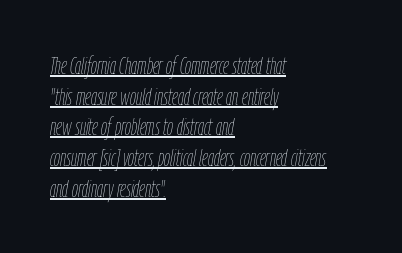
A continuous stroke trails under the words, as in a hyperlink. Stroke thickness stays within the range of a standard reading face or lighter. Observe the lean: these are italic letterforms. Vertically, the passage feels balanced, rows spaced as you'd expect.
